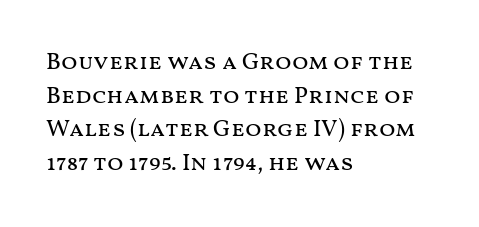
{"italic": "no", "bold": "no", "underline": "no", "align": "left", "line_spacing": "normal", "line_spacing_ratio": 1.4, "letter_spacing": "normal", "letter_spacing_em": 0.0, "glyph_px": 24}
